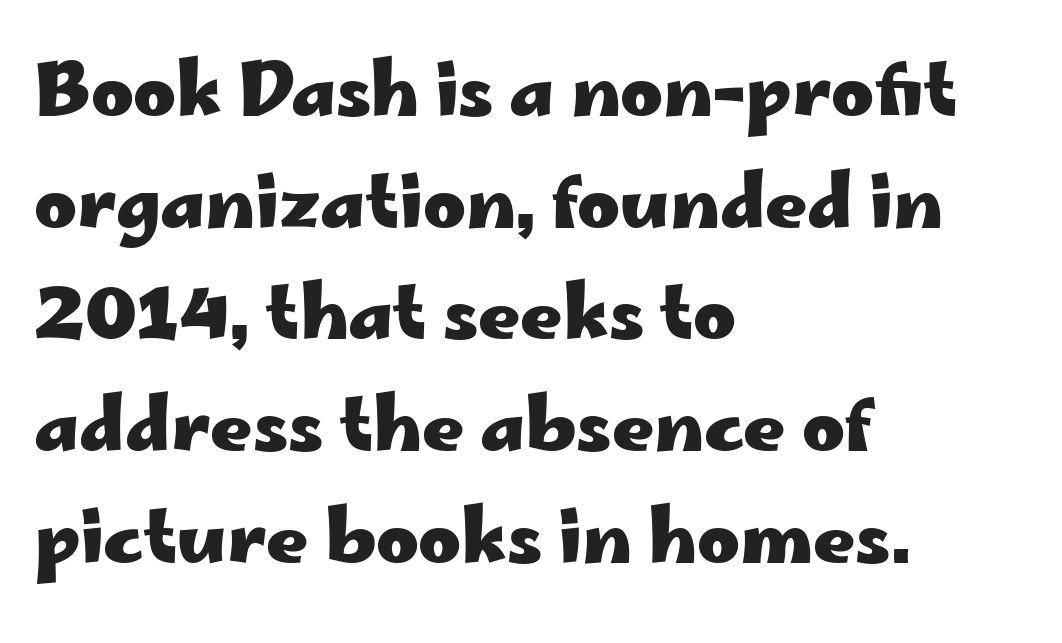
The image shows 73 px heavy, wide sans-serif type, upright; set left-aligned, normal line spacing (1.53x), normal letter spacing, not underlined; low stroke contrast and a small x-height.
